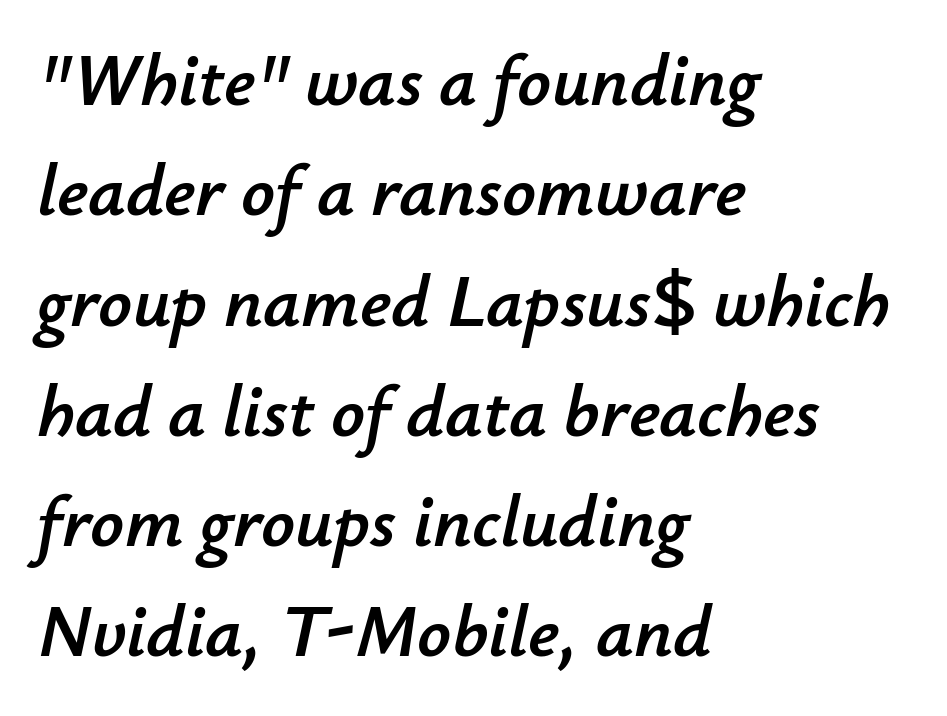
Q: Is the text italic (slanted)? A: Yes, it leans right by about 12 degrees.
Q: Is the text underlined? A: No.
Q: How is the paragraph aligned? A: Left-aligned.
Q: Is the spacing between letters normal or unusually wide? A: Normal.
Q: Is the spacing between lines tight, normal or loose? A: Normal.
Q: Width (condensed, normal, or wide)? A: Normal.
Q: Stroke contrast? A: Low.
Q: x-height? A: Small.
Q: Monospaced? A: No.
